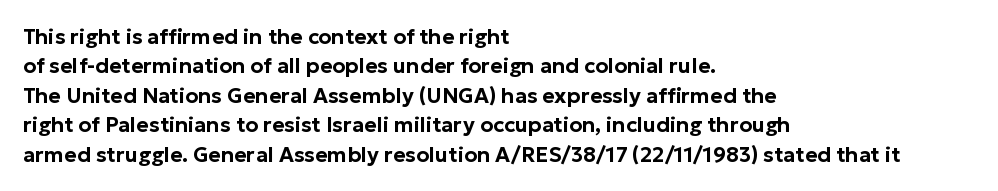
The image shows 21 px text type, upright; set left-aligned, normal line spacing (1.4x), normal letter spacing, not underlined.
